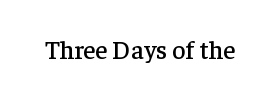
{"italic": "no", "underline": "no", "letter_spacing": "normal", "letter_spacing_em": 0.0, "glyph_px": 26}
